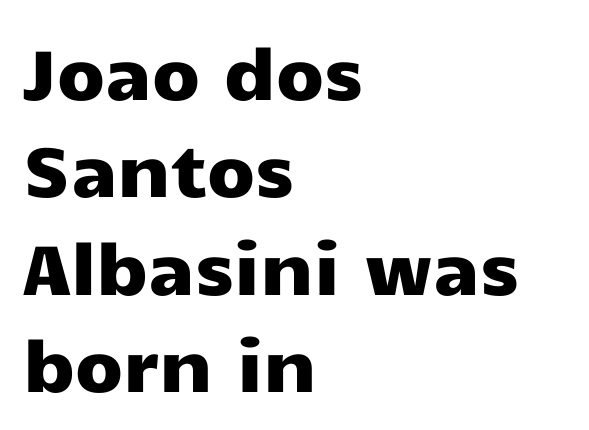
Q: Is the text italic (slanted)? A: No, it is upright.
Q: Is the typeface a serif or a sans-serif typeface? A: Sans-serif.
Q: Is the text underlined? A: No.
Q: How is the paragraph aligned? A: Left-aligned.
Q: Is the spacing between letters normal or unusually wide? A: Normal.
Q: Is the spacing between lines tight, normal or loose? A: Normal.
Q: Width (condensed, normal, or wide)? A: Wide.
Q: Stroke contrast? A: Low.
Q: x-height? A: Medium.
Q: Monospaced? A: No.
